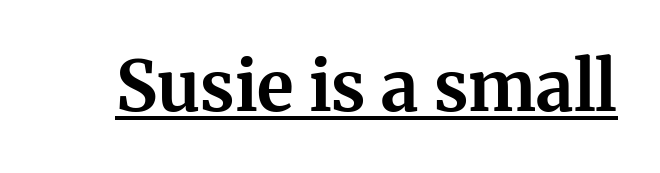
The image shows 69 px bold serif type, upright; set normal letter spacing, underlined; medium stroke contrast and a medium x-height.
